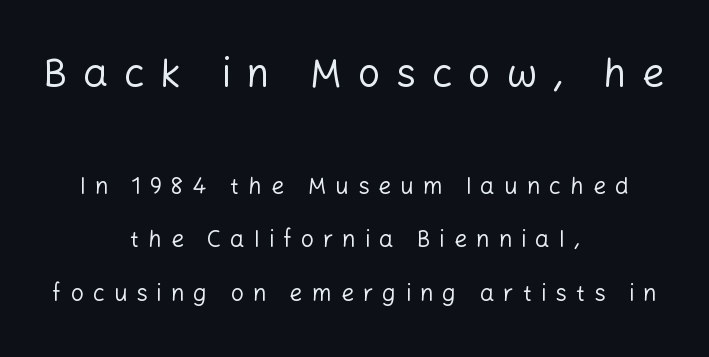
{"serif": "no", "italic": "no", "bold": "no", "weight": "regular", "width": "normal", "stroke_contrast": "low", "x_height": "medium", "monospaced": "no", "underline": "no", "align": "center", "line_spacing": "loose", "line_spacing_ratio": 2.32, "letter_spacing": "wide", "letter_spacing_em": 0.39, "larger_block": "first", "size_ratio": 1.74, "glyph_px": 40}
